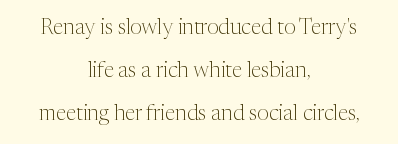
{"italic": "no", "bold": "no", "underline": "no", "align": "center", "line_spacing": "loose", "line_spacing_ratio": 2.04, "letter_spacing": "normal", "letter_spacing_em": 0.0, "glyph_px": 21}
